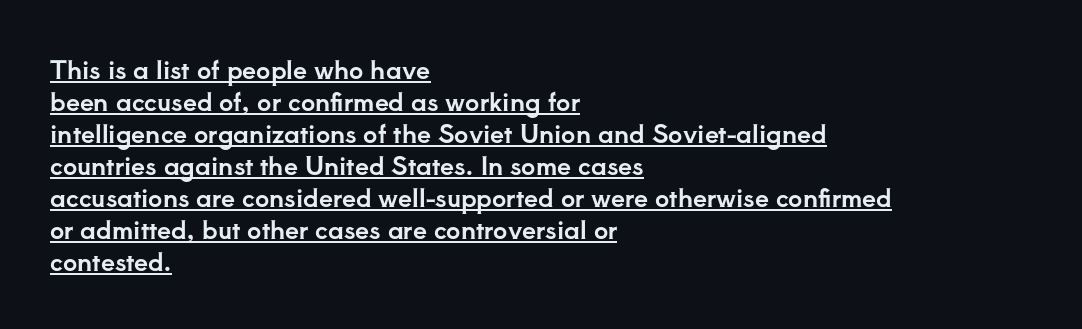
The image shows 25 px text type, upright; set left-aligned, normal line spacing (1.28x), normal letter spacing, underlined.
